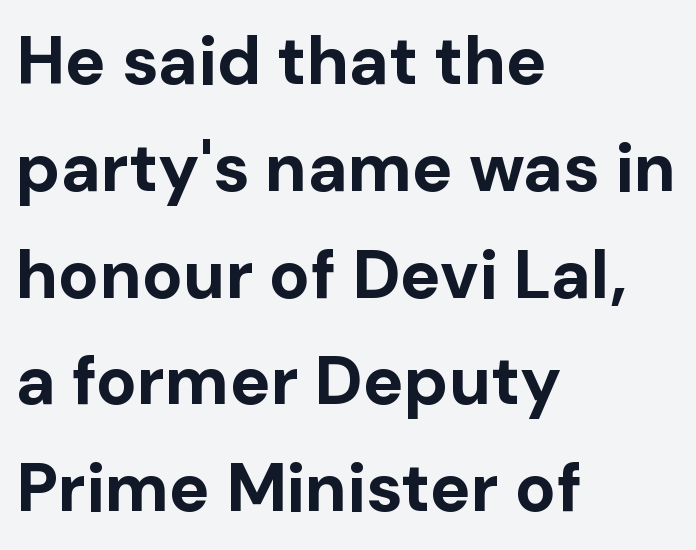
Posture: straight, roman, zero tilt. The font family rendered here belongs to the sans-serif group. The letters sit at their default tracking, neither squeezed nor spread. The words here are not underlined. The lines in this sample share a left origin and differ only in where they stop. The passage shown is typed in a proportional face where columns would drift.
